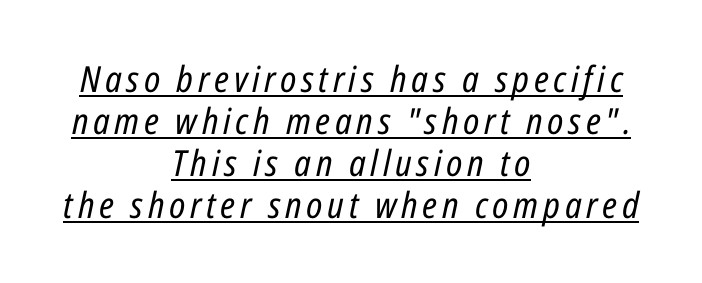
{"italic": "yes", "lean": "right", "slant_degrees": 12, "bold": "no", "weight": "regular", "width": "condensed", "stroke_contrast": "low", "x_height": "medium", "monospaced": "no", "underline": "yes", "align": "center", "line_spacing_ratio": 1.17, "glyph_px": 36}
